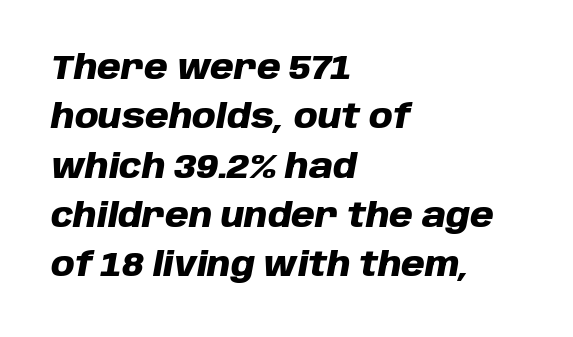
Q: Is the text bold? A: Yes.
Q: Is the text italic (slanted)? A: Yes, it leans right by about 10 degrees.
Q: Is the text underlined? A: No.
Q: How is the paragraph aligned? A: Left-aligned.
Q: Is the spacing between letters normal or unusually wide? A: Normal.
Q: Is the spacing between lines tight, normal or loose? A: Normal.
Q: Width (condensed, normal, or wide)? A: Normal.
Q: Stroke contrast? A: Low.
Q: x-height? A: Large.
Q: Monospaced? A: No.
